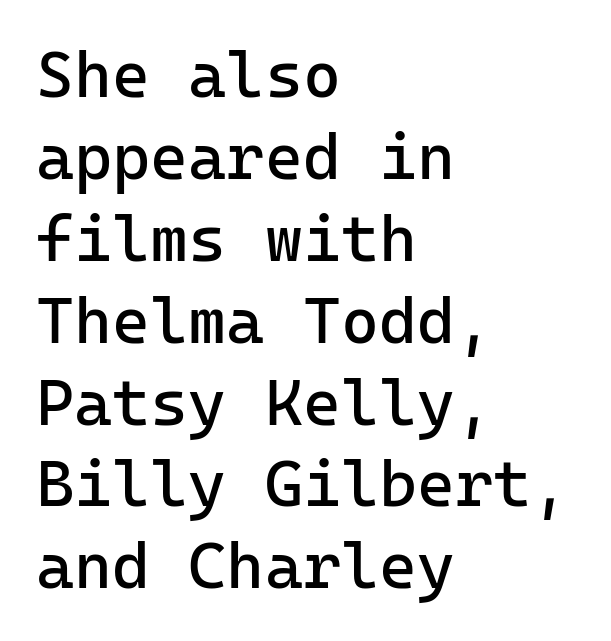
{"serif": "no", "italic": "no", "bold": "no", "weight": "regular", "width": "normal", "stroke_contrast": "low", "x_height": "medium", "monospaced": "yes", "underline": "no", "align": "left", "line_spacing": "normal", "line_spacing_ratio": 1.26, "letter_spacing": "normal", "letter_spacing_em": 0.0, "glyph_px": 65}
